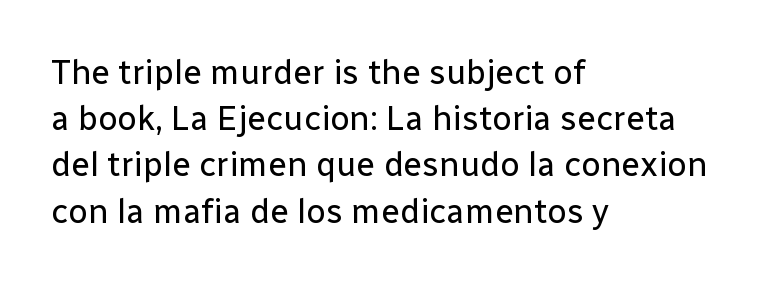
Stems and bowls with no extra thickness — not bold. A normal amount of white space separates one row of letters from the next. These lines are set flush left with a ragged right edge. Note the varied advance widths — an 'i' is clearly narrower than an 'm'. Observe the absence of serifs on each vertical stroke in this sample.
